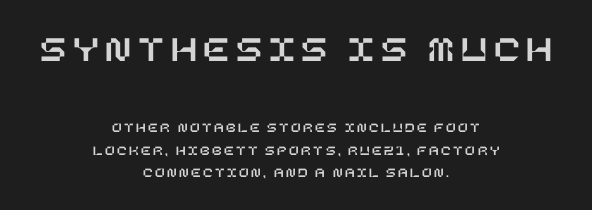
The image shows 38 px text type, upright; set centered, normal line spacing (1.58x), not underlined; the first (top) block is 2.71x larger; low stroke contrast and a large x-height.
